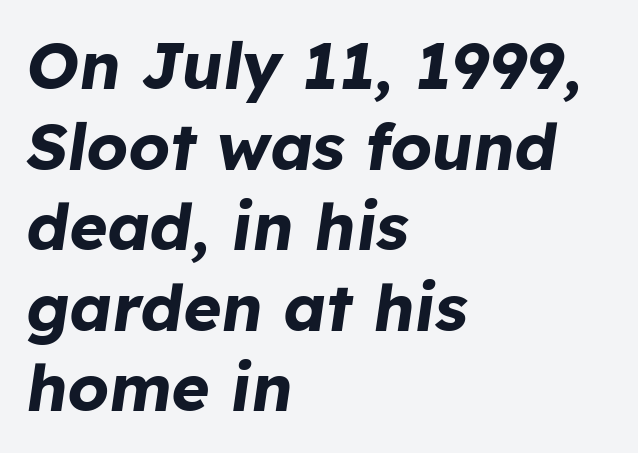
{"italic": "yes", "lean": "right", "slant_degrees": 8, "bold": "yes", "weight": "bold", "width": "normal", "stroke_contrast": "low", "x_height": "medium", "monospaced": "no", "underline": "no", "align": "left", "line_spacing_ratio": 1.24, "letter_spacing": "normal", "letter_spacing_em": 0.0, "glyph_px": 65}
